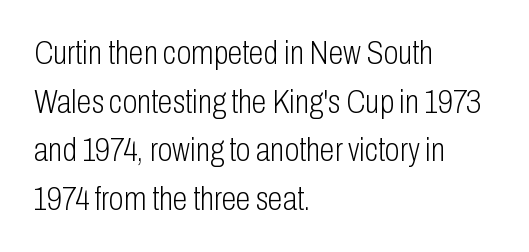
{"serif": "no", "italic": "no", "bold": "no", "weight": "light", "width": "condensed", "stroke_contrast": "low", "x_height": "medium", "monospaced": "no", "underline": "no", "align": "left", "line_spacing": "normal", "line_spacing_ratio": 1.43, "letter_spacing": "normal", "letter_spacing_em": 0.0, "glyph_px": 34}
